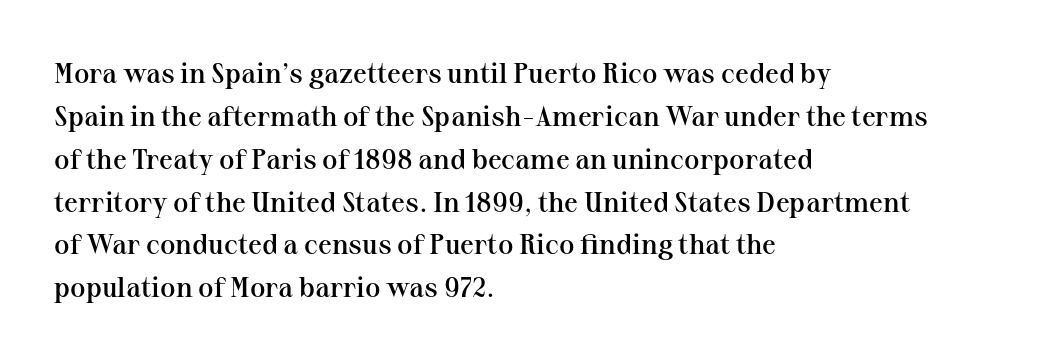
The image shows 28 px semibold serif type, upright; set left-aligned, normal line spacing (1.53x), normal letter spacing, not underlined; medium stroke contrast and a medium x-height.
